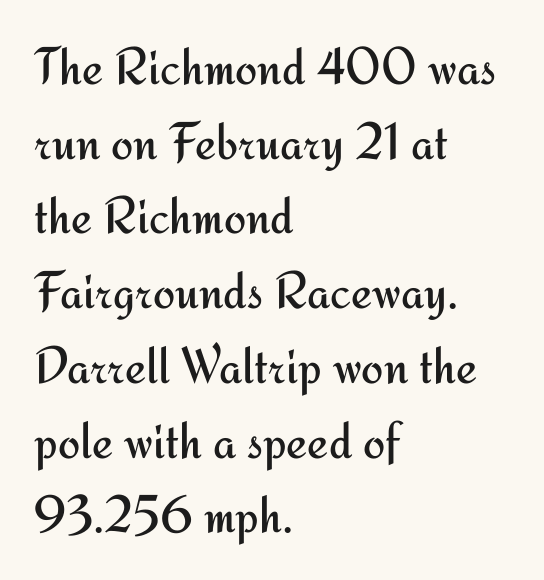
Vertically, the passage feels balanced, rows spaced as you'd expect. The characters are drawn with everyday or finer stroke widths. Does the copy run flush right? No — it runs flush left. Proportional: the letters do not fall into vertical columns.
